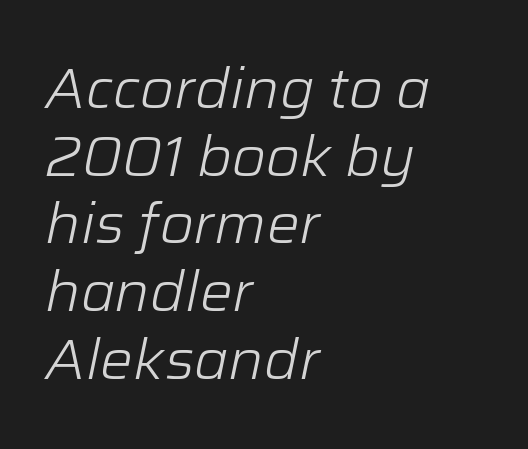
Q: Is the text bold? A: No.
Q: Is the text italic (slanted)? A: Yes, it leans right by about 12 degrees.
Q: Is the text underlined? A: No.
Q: How is the paragraph aligned? A: Left-aligned.
Q: Is the spacing between letters normal or unusually wide? A: Normal.
Q: Width (condensed, normal, or wide)? A: Normal.
Q: Stroke contrast? A: Low.
Q: x-height? A: Medium.
Q: Monospaced? A: No.
